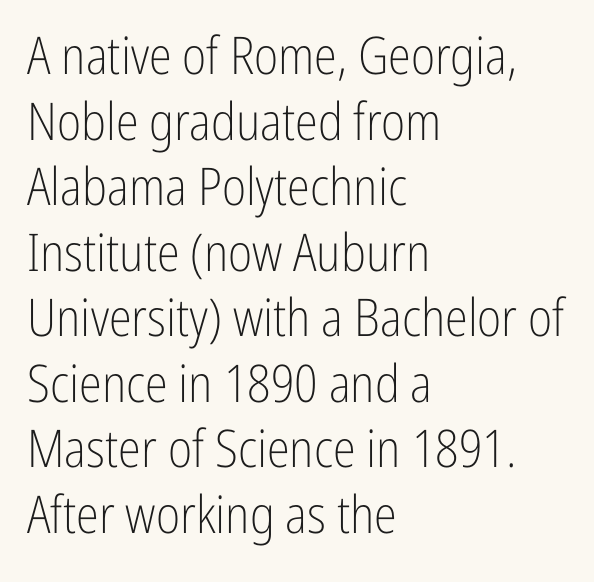
Q: Is the text bold? A: No.
Q: Is the text italic (slanted)? A: No, it is upright.
Q: Is the typeface a serif or a sans-serif typeface? A: Sans-serif.
Q: Is the text underlined? A: No.
Q: How is the paragraph aligned? A: Left-aligned.
Q: Is the spacing between letters normal or unusually wide? A: Normal.
Q: Is the spacing between lines tight, normal or loose? A: Normal.
Q: Width (condensed, normal, or wide)? A: Condensed.
Q: Stroke contrast? A: Low.
Q: x-height? A: Medium.
Q: Monospaced? A: No.
